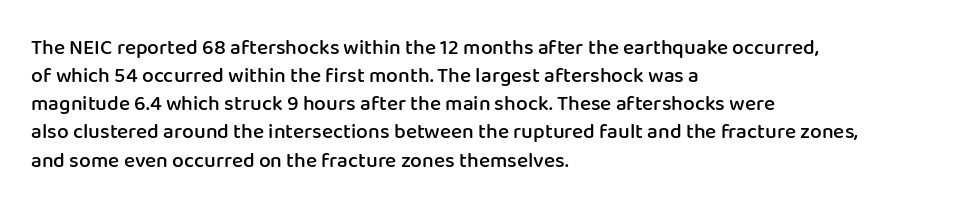
The axis of the letterforms is exactly vertical. The block of text has a typical density, with ordinary space between rows. Plain, unruled lines of type. Slightly chunky letters — semibold, I'd say, not full bold. Left-aligned paragraph, ragged on the right.
